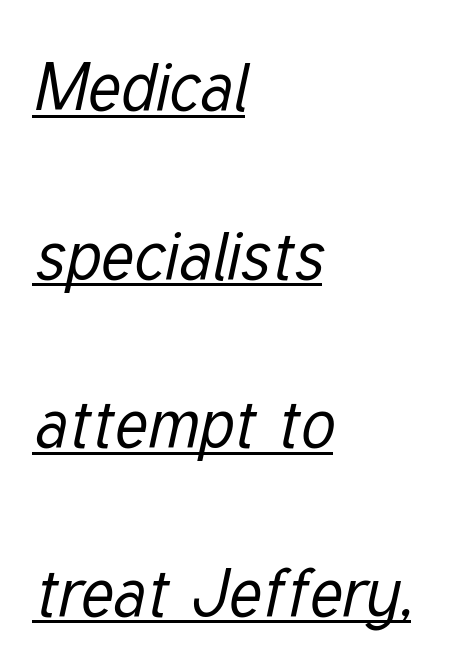
{"italic": "yes", "lean": "right", "slant_degrees": 12, "bold": "no", "weight": "regular", "width": "condensed", "stroke_contrast": "low", "x_height": "medium", "monospaced": "no", "underline": "yes", "align": "left", "line_spacing": "loose", "line_spacing_ratio": 2.48, "letter_spacing": "normal", "letter_spacing_em": 0.0, "glyph_px": 68}
